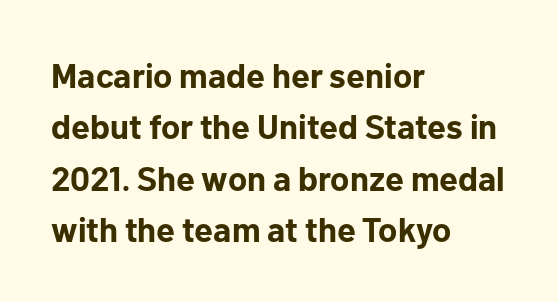
{"serif": "no", "italic": "no", "bold": "yes", "weight": "bold", "width": "normal", "stroke_contrast": "low", "x_height": "medium", "monospaced": "no", "underline": "no", "align": "left", "line_spacing": "normal", "line_spacing_ratio": 1.51, "letter_spacing": "normal", "letter_spacing_em": 0.0, "glyph_px": 34}
